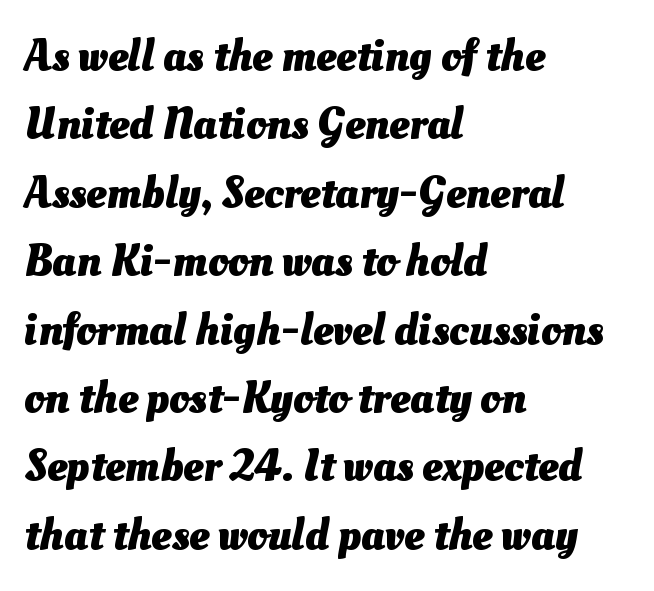
{"bold": "yes", "weight": "heavy", "width": "normal", "stroke_contrast": "medium", "x_height": "small", "monospaced": "no", "underline": "no", "align": "left", "line_spacing": "normal", "line_spacing_ratio": 1.52, "letter_spacing": "normal", "letter_spacing_em": 0.0, "glyph_px": 45}
